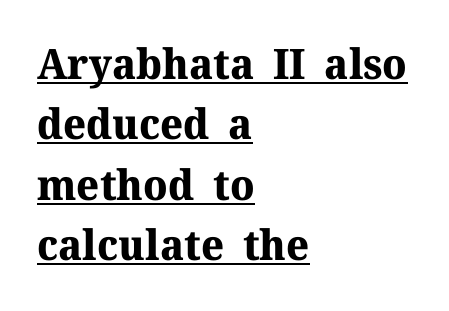
These lines are set flush left with a ragged right edge. The specimen reads as upright at a glance. The specimen includes a rule beneath the text block's lines. Typographic density is high because the face is bold. In terms of letterform style, serifs are clearly present. These lines are rendered in a variable-pitch font.
